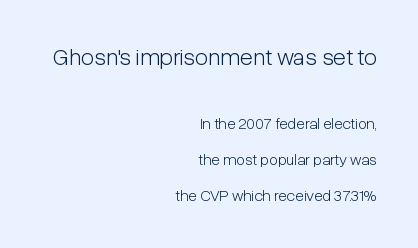
{"italic": "no", "bold": "no", "underline": "no", "align": "right", "line_spacing": "loose", "line_spacing_ratio": 2.22, "letter_spacing": "normal", "letter_spacing_em": 0.0, "larger_block": "first", "size_ratio": 1.5, "glyph_px": 24}
